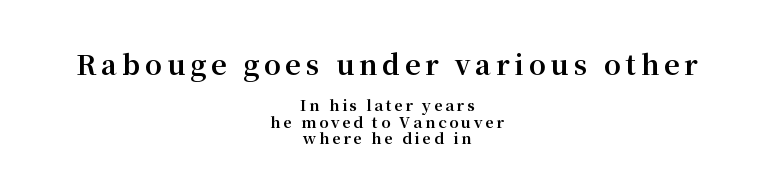
Q: Is the text bold? A: Yes.
Q: Is the text italic (slanted)? A: No, it is upright.
Q: Is the text underlined? A: No.
Q: How is the paragraph aligned? A: Centered.
Q: Is the spacing between lines tight, normal or loose? A: Tight.
Q: Which block of text is set in a larger size, the first (top) or the second (bottom)? A: The first (top) one.
